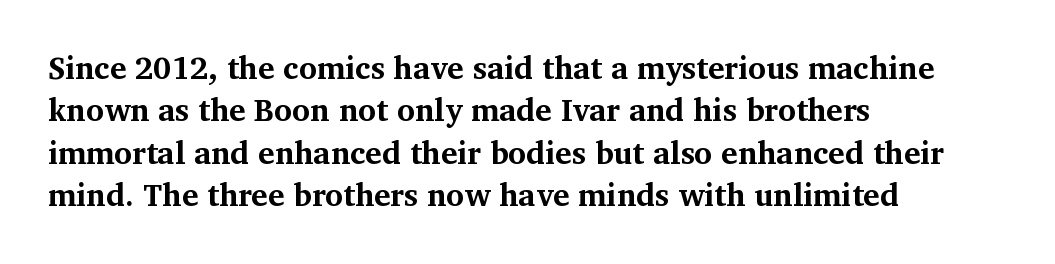
The image shows 31 px bold serif type, upright; set left-aligned, normal line spacing (1.37x), normal letter spacing, not underlined; medium stroke contrast and a medium x-height.
